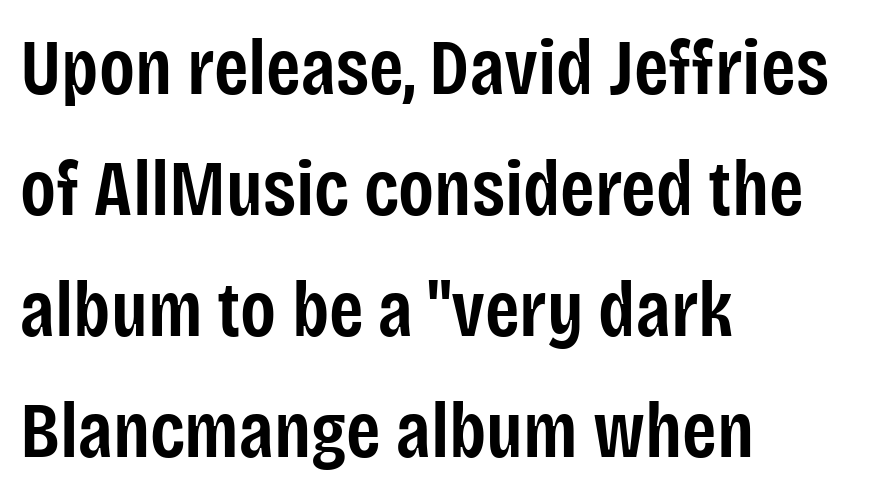
Tracking here is standard; glyphs follow each other at the usual distance. Every character sits straight up, as roman type does. The gap between lines stays unmarked. Regarding leading, the lines here are spaced in the standard way. The typeface chosen for these lines omits serifs. The face used here is proportionally spaced, like ordinary book or web type.
